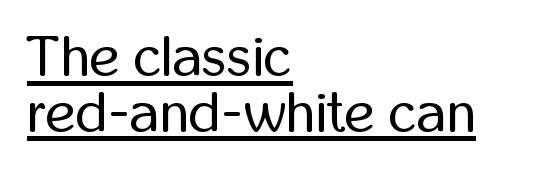
Q: Is the text bold? A: No.
Q: Is the text italic (slanted)? A: No, it is upright.
Q: Is the typeface a serif or a sans-serif typeface? A: Sans-serif.
Q: Is the text underlined? A: Yes.
Q: How is the paragraph aligned? A: Left-aligned.
Q: Is the spacing between letters normal or unusually wide? A: Normal.
Q: Is the spacing between lines tight, normal or loose? A: Tight.
Q: Width (condensed, normal, or wide)? A: Condensed.
Q: Stroke contrast? A: Low.
Q: x-height? A: Medium.
Q: Monospaced? A: No.
